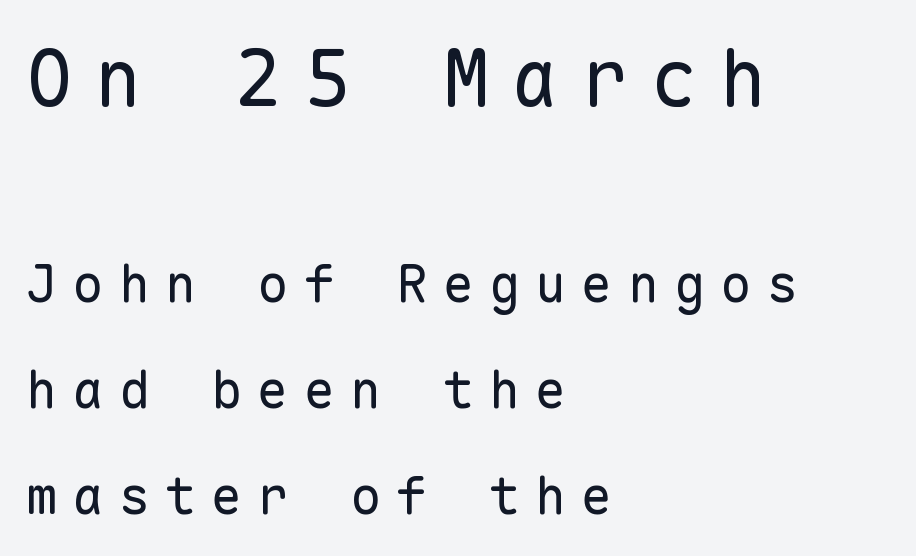
Q: Is the text bold? A: No.
Q: Is the text italic (slanted)? A: No, it is upright.
Q: Is the typeface a serif or a sans-serif typeface? A: Sans-serif.
Q: Is the text underlined? A: No.
Q: How is the paragraph aligned? A: Left-aligned.
Q: Is the spacing between letters normal or unusually wide? A: Unusually wide.
Q: Is the spacing between lines tight, normal or loose? A: Loose.
Q: Which block of text is set in a larger size, the first (top) or the second (bottom)? A: The first (top) one.
Q: Width (condensed, normal, or wide)? A: Normal.
Q: Stroke contrast? A: Low.
Q: x-height? A: Medium.
Q: Monospaced? A: Yes.
